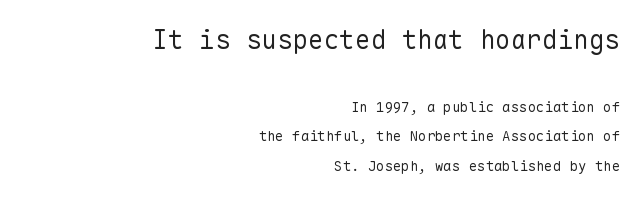
Nothing unusual about the tracking: characters are spaced as the font intends. Vertical strokes here are truly vertical. On a weight scale, this lands at 450 or below. The foot of each line stays bare and open. Compared with a flush-left layout, this one pins lines to the opposite, right side.
